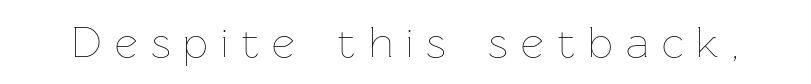
You could not count columns in this text — the font is proportionally spaced. No letter is thick-stroked: the sample isn't bold. Vertical strokes here are truly vertical. The rendering inserts visible extra space after every character.
